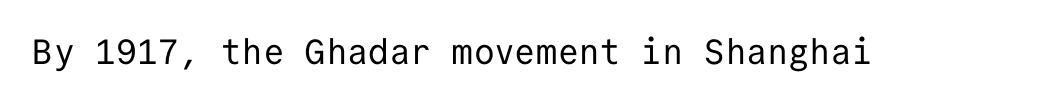
{"serif": "no", "italic": "no", "bold": "no", "weight": "regular", "width": "normal", "stroke_contrast": "low", "x_height": "medium", "monospaced": "yes", "underline": "no", "letter_spacing": "normal", "letter_spacing_em": 0.0, "glyph_px": 35}
